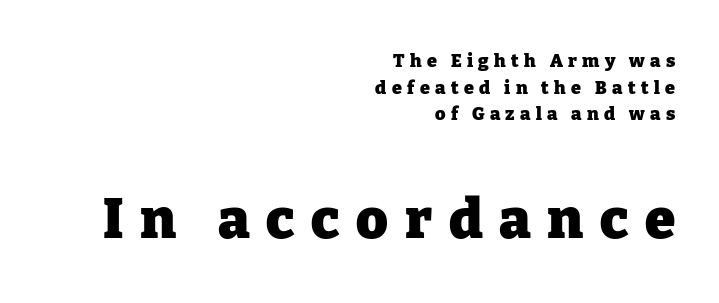
{"serif": "yes", "italic": "no", "bold": "yes", "weight": "heavy", "width": "normal", "stroke_contrast": "low", "x_height": "medium", "monospaced": "no", "underline": "no", "align": "right", "line_spacing": "normal", "line_spacing_ratio": 1.48, "letter_spacing": "wide", "letter_spacing_em": 0.3, "larger_block": "second", "size_ratio": 3.06, "glyph_px": 55}
